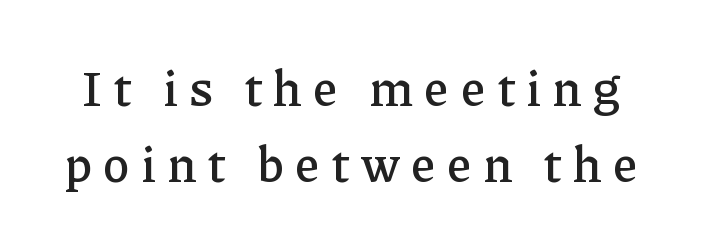
Q: Is the text italic (slanted)? A: No, it is upright.
Q: Is the typeface a serif or a sans-serif typeface? A: Serif.
Q: Is the text underlined? A: No.
Q: Is the spacing between letters normal or unusually wide? A: Unusually wide.
Q: Is the spacing between lines tight, normal or loose? A: Normal.
Q: Width (condensed, normal, or wide)? A: Normal.
Q: Stroke contrast? A: Low.
Q: x-height? A: Medium.
Q: Monospaced? A: No.
